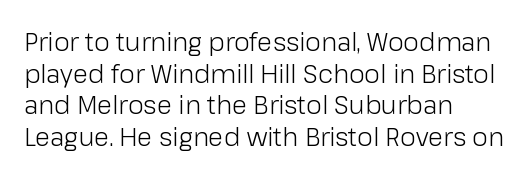
The image shows 25 px text type, upright; set left-aligned, normal line spacing (1.27x), normal letter spacing, not underlined.
